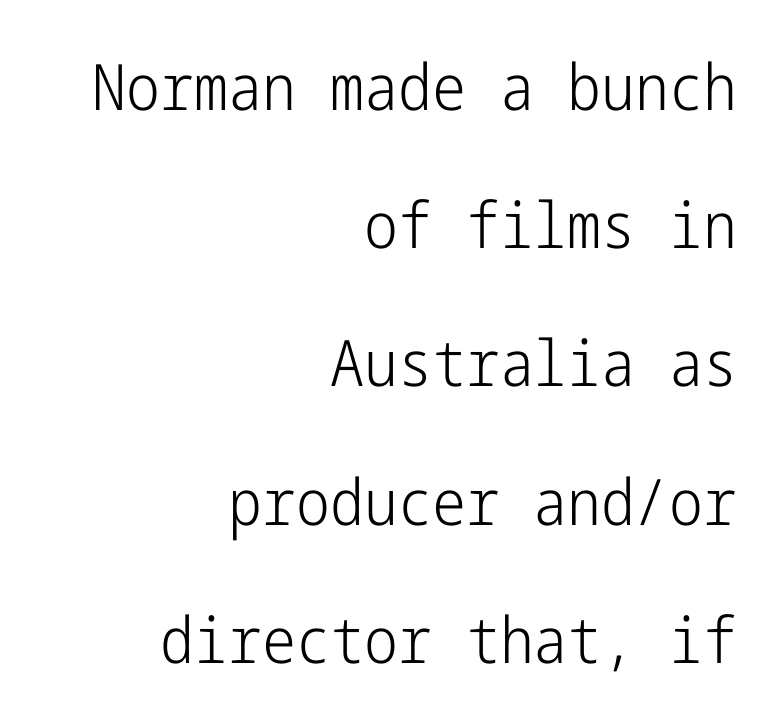
{"serif": "no", "italic": "no", "bold": "no", "weight": "light", "width": "condensed", "stroke_contrast": "low", "x_height": "medium", "underline": "no", "align": "right", "line_spacing": "loose", "line_spacing_ratio": 2.16, "letter_spacing": "normal", "letter_spacing_em": 0.0, "glyph_px": 64}
